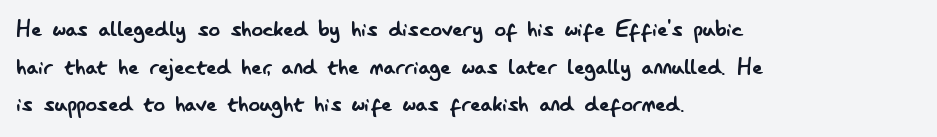
The passage shown stacks its lines at a standard gap. Each letter keeps its own natural width here, so spacing adapts to shape. Letter spacing: default. Quick note: not italic, upright. Where is the straight margin? On the left. Underlining? Definitely not there.
